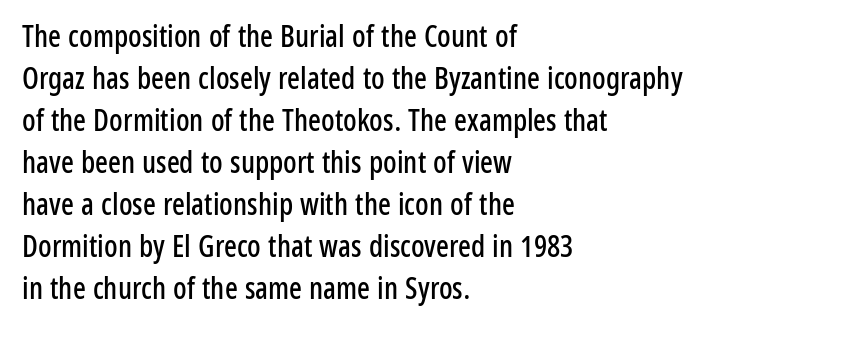
{"serif": "no", "italic": "no", "width": "condensed", "stroke_contrast": "low", "x_height": "medium", "monospaced": "no", "underline": "no", "align": "left", "line_spacing": "normal", "line_spacing_ratio": 1.4, "letter_spacing": "normal", "letter_spacing_em": 0.0, "glyph_px": 30}
